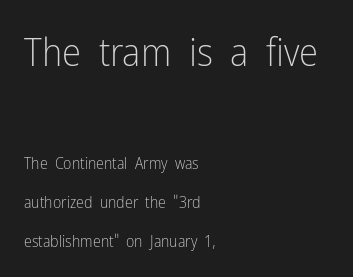
{"serif": "no", "italic": "no", "bold": "no", "weight": "light", "width": "condensed", "stroke_contrast": "low", "x_height": "medium", "monospaced": "no", "underline": "no", "align": "left", "line_spacing": "loose", "line_spacing_ratio": 2.45, "letter_spacing": "normal", "letter_spacing_em": 0.0, "larger_block": "first", "size_ratio": 2.44, "glyph_px": 39}
